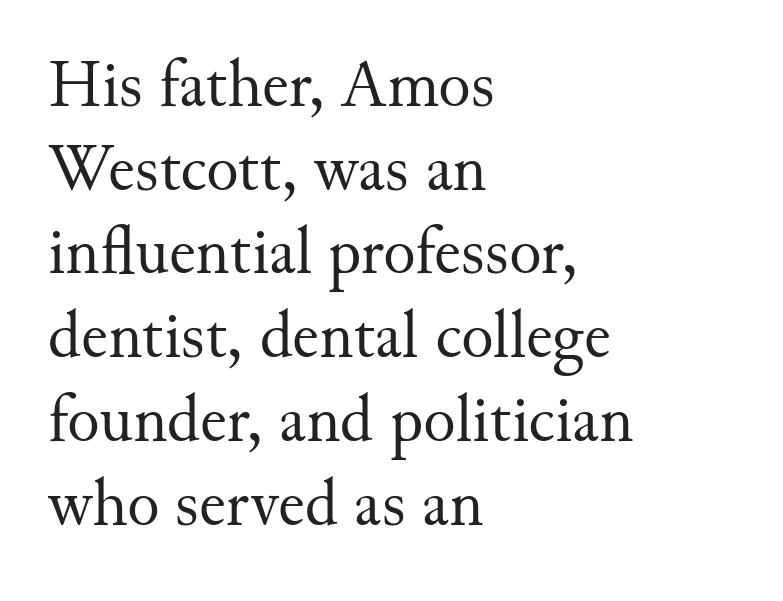
Classification — serif. The passage shown stacks its lines at a standard gap. The font's upright variant was chosen for this text. Letters have the restrained weight of plain body copy at most.
